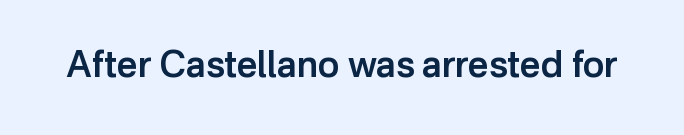
{"serif": "no", "italic": "no", "bold": "semi", "weight": "semibold", "width": "normal", "stroke_contrast": "low", "x_height": "medium", "monospaced": "no", "underline": "no", "letter_spacing": "normal", "letter_spacing_em": 0.0, "glyph_px": 36}
